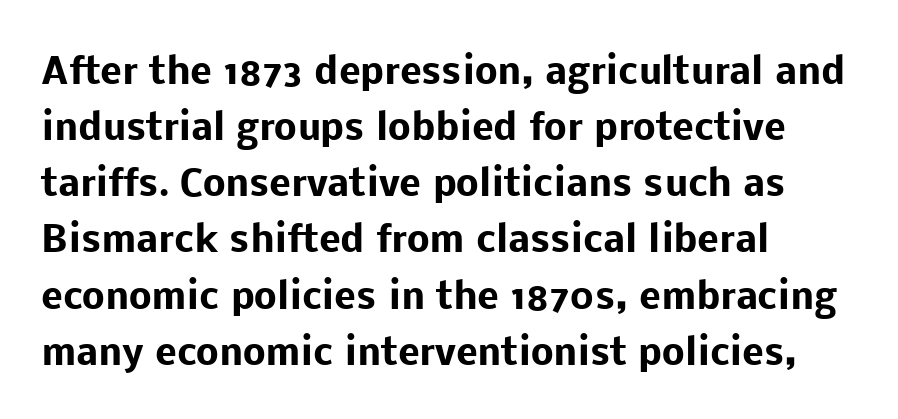
Q: Is the text bold? A: Yes.
Q: Is the text italic (slanted)? A: No, it is upright.
Q: Is the typeface a serif or a sans-serif typeface? A: Sans-serif.
Q: Is the text underlined? A: No.
Q: How is the paragraph aligned? A: Left-aligned.
Q: Is the spacing between letters normal or unusually wide? A: Normal.
Q: Is the spacing between lines tight, normal or loose? A: Normal.
Q: Width (condensed, normal, or wide)? A: Normal.
Q: Stroke contrast? A: Low.
Q: x-height? A: Medium.
Q: Monospaced? A: No.
